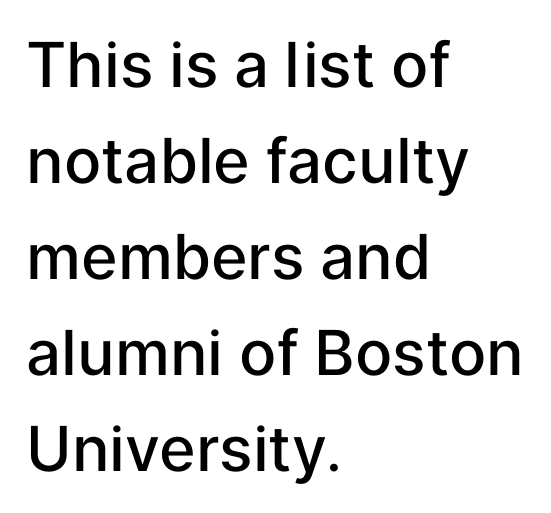
Q: Is the text bold? A: Semi-bold.
Q: Is the text italic (slanted)? A: No, it is upright.
Q: Is the typeface a serif or a sans-serif typeface? A: Sans-serif.
Q: Is the text underlined? A: No.
Q: How is the paragraph aligned? A: Left-aligned.
Q: Is the spacing between letters normal or unusually wide? A: Normal.
Q: Is the spacing between lines tight, normal or loose? A: Normal.
Q: Width (condensed, normal, or wide)? A: Normal.
Q: Stroke contrast? A: Low.
Q: x-height? A: Medium.
Q: Monospaced? A: No.
